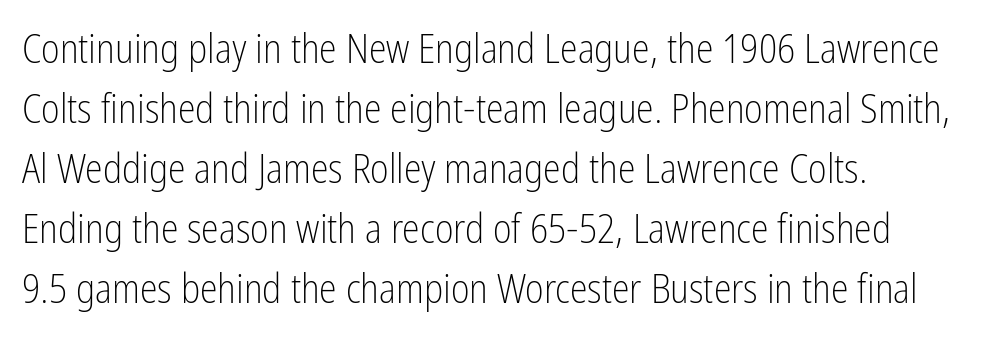
The rendering uses natural spacing where letterforms have individual widths. Designer's note — italics off, roman on. Every row of glyphs begins at an identical x-position on the left. Rule under the text: the space is simply empty. The strokes carry an ordinary text weight at most.
